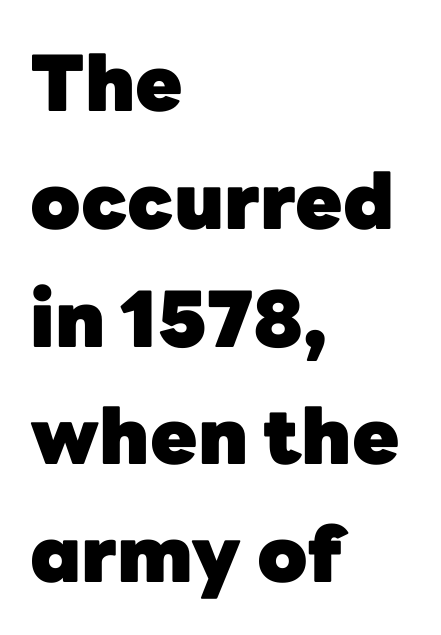
In CSS terms this would be text-align: left. How would I describe the line gaps? Plain and ordinary. This sample uses a sans-serif face. Beneath every word, the page is bare. In terms of weight, the rendering is a true, heavy bold. Inter-character spacing is left at the font's built-in metrics.
